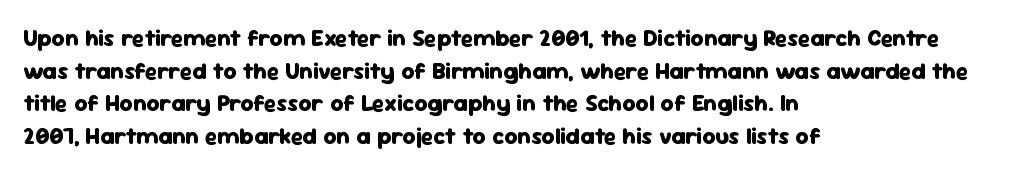
{"italic": "no", "bold": "yes", "underline": "no", "align": "left", "line_spacing": "normal", "line_spacing_ratio": 1.42, "letter_spacing": "normal", "letter_spacing_em": 0.0, "glyph_px": 23}
